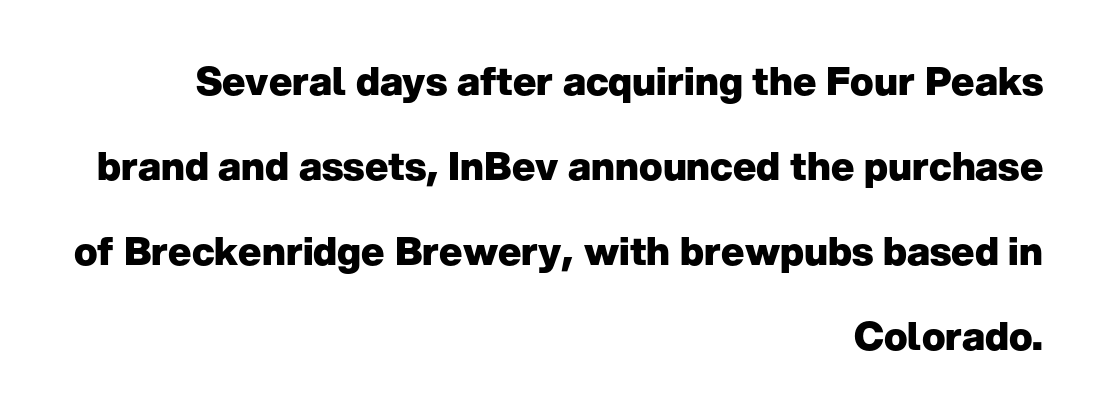
A bare baseline throughout the passage. The text block is weighted toward the right margin, trailing off unevenly leftward. Here the designer chose a conventional face with non-uniform glyph widths. How would I describe the line gaps? Wide and relaxed. The rendering shows plain stroke endings on the letterforms — a sans-serif design.
